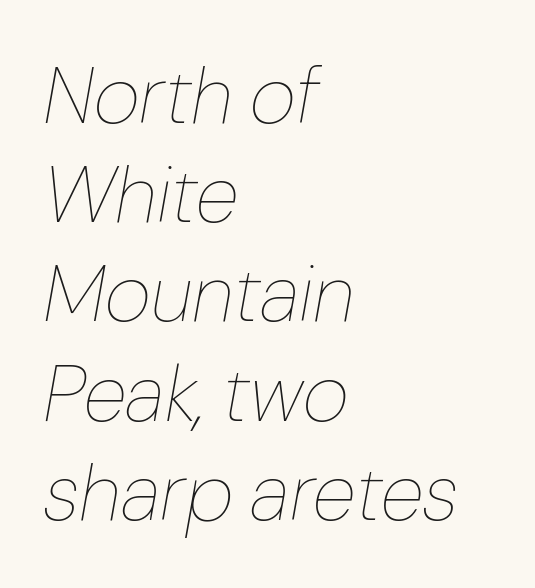
{"italic": "yes", "lean": "right", "slant_degrees": 10, "bold": "no", "weight": "thin", "width": "normal", "stroke_contrast": "low", "x_height": "medium", "monospaced": "no", "underline": "no", "align": "left", "line_spacing_ratio": 1.24, "letter_spacing": "normal", "letter_spacing_em": 0.0, "glyph_px": 80}
